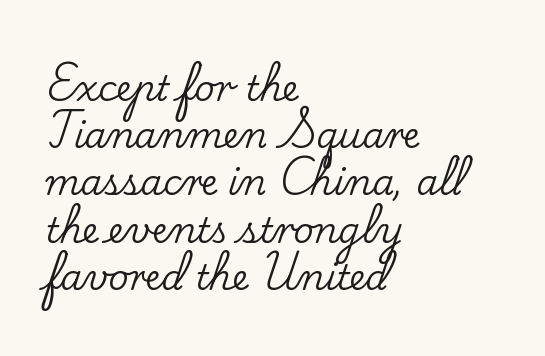
Q: Is the text italic (slanted)? A: Yes.
Q: Is the typeface a serif or a sans-serif typeface? A: Serif.
Q: Is the text underlined? A: No.
Q: How is the paragraph aligned? A: Left-aligned.
Q: Is the spacing between letters normal or unusually wide? A: Normal.
Q: Is the spacing between lines tight, normal or loose? A: Normal.
Q: Width (condensed, normal, or wide)? A: Normal.
Q: Stroke contrast? A: Low.
Q: x-height? A: Small.
Q: Monospaced? A: No.
